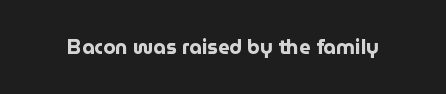
Q: Is the text bold? A: Yes.
Q: Is the text italic (slanted)? A: No, it is upright.
Q: Is the text underlined? A: No.
Q: Is the spacing between letters normal or unusually wide? A: Normal.
